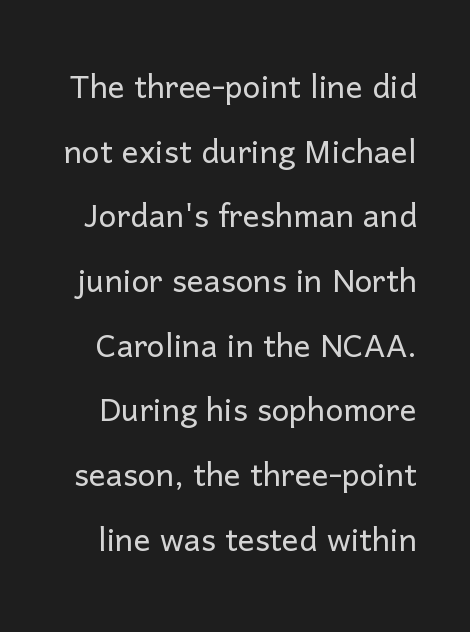
{"serif": "no", "italic": "no", "bold": "no", "weight": "light", "width": "normal", "stroke_contrast": "low", "x_height": "medium", "monospaced": "no", "underline": "no", "line_spacing": "normal", "line_spacing_ratio": 1.54, "letter_spacing": "normal", "letter_spacing_em": 0.0, "glyph_px": 42}
